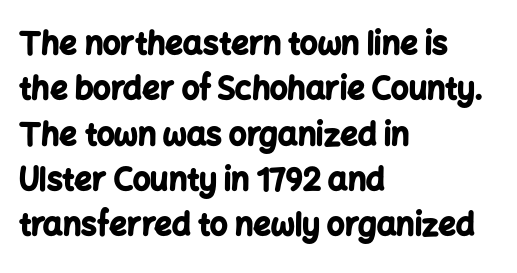
This block has exactly the height ordinary leading produces. In terms of letterspacing, this is plain default setting. You can tell from the bare stems that sans-serif type was used. Quick note: not italic, upright. Each row of text sits above clean, open space. You could not count columns in this text — the font is proportionally spaced.
